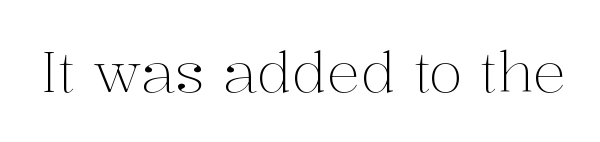
Do the characters align in a grid? No, the font is proportional. When letters stand straight like this, we call the style roman or upright. Nobody drew a line under any word here. Nobody touched the tracking dial on this one.
